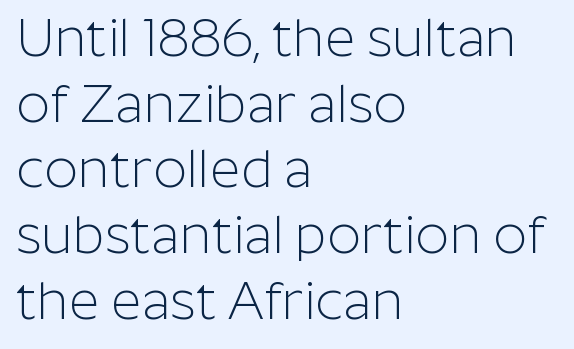
Check the space under the baseline: it is left empty. The paragraph has a hard left edge and a soft right edge. No letter is thick-stroked: the sample isn't bold. Nobody touched the tracking dial on this one. Note the varied advance widths — an 'i' is clearly narrower than an 'm'.
